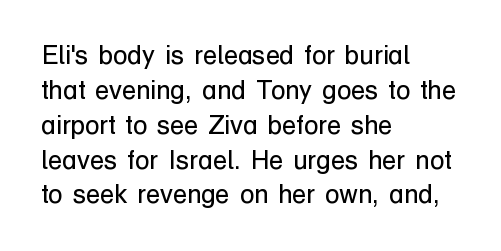
Q: Is the text bold? A: No.
Q: Is the text italic (slanted)? A: No, it is upright.
Q: Is the text underlined? A: No.
Q: How is the paragraph aligned? A: Left-aligned.
Q: Is the spacing between letters normal or unusually wide? A: Normal.
Q: Is the spacing between lines tight, normal or loose? A: Normal.
